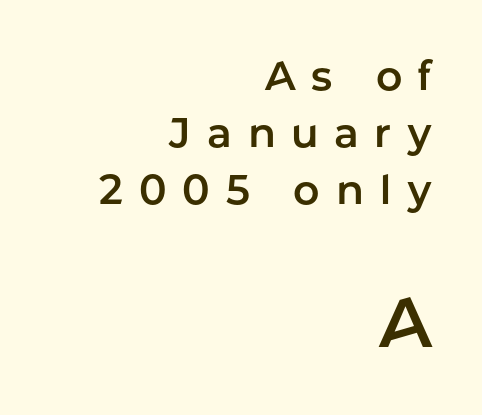
The face used here is proportionally spaced, like ordinary book or web type. The rendering anchors every line to the right-hand side. Students, note that the glyphs here are deliberately spaced far apart. What's the leading like? Ordinary, nothing unusual.
